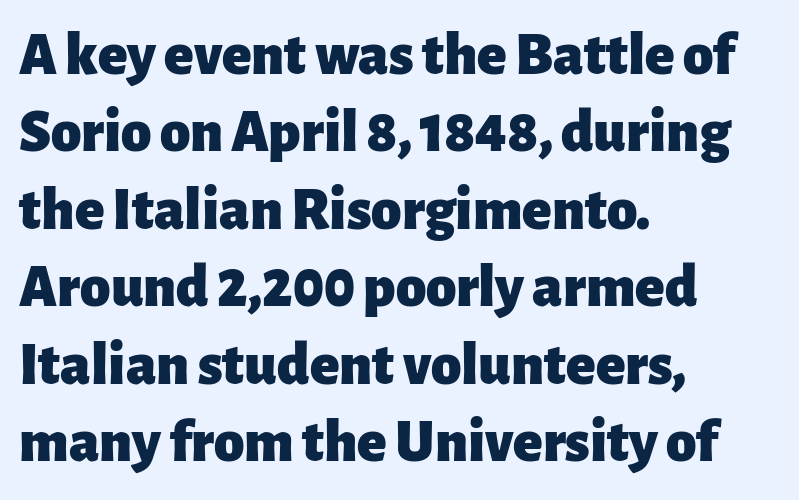
Q: Is the text bold? A: Yes.
Q: Is the text italic (slanted)? A: No, it is upright.
Q: Is the typeface a serif or a sans-serif typeface? A: Sans-serif.
Q: Is the text underlined? A: No.
Q: How is the paragraph aligned? A: Left-aligned.
Q: Is the spacing between letters normal or unusually wide? A: Normal.
Q: Is the spacing between lines tight, normal or loose? A: Normal.
Q: Width (condensed, normal, or wide)? A: Normal.
Q: Stroke contrast? A: Low.
Q: x-height? A: Medium.
Q: Monospaced? A: No.
